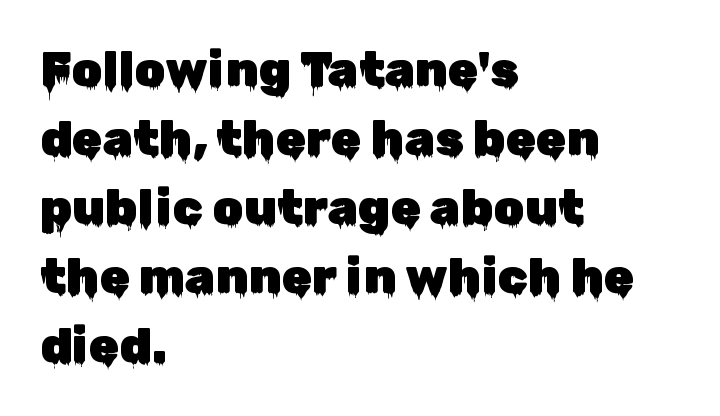
{"serif": "no", "italic": "no", "width": "normal", "stroke_contrast": "low", "x_height": "medium", "monospaced": "no", "underline": "no", "align": "left", "line_spacing": "normal", "line_spacing_ratio": 1.41, "letter_spacing": "normal", "letter_spacing_em": 0.0, "glyph_px": 49}
